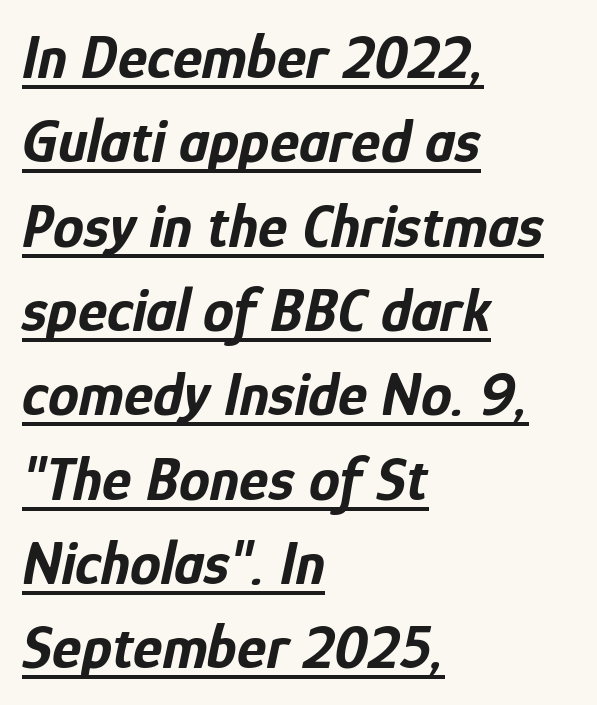
{"italic": "yes", "lean": "right", "slant_degrees": 12, "bold": "yes", "weight": "bold", "width": "condensed", "stroke_contrast": "low", "x_height": "medium", "monospaced": "no", "underline": "yes", "align": "left", "line_spacing": "normal", "line_spacing_ratio": 1.36, "letter_spacing": "normal", "letter_spacing_em": 0.0, "glyph_px": 62}
